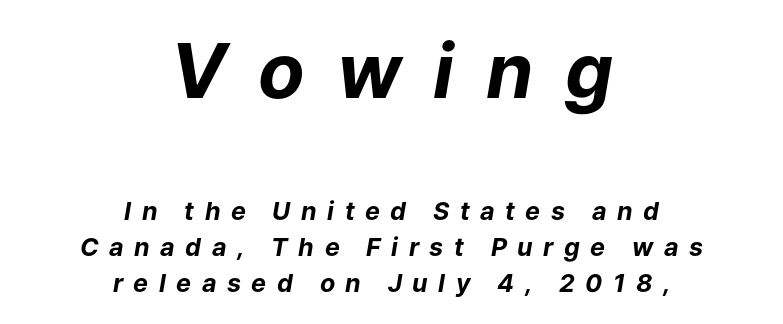
Heavy, bold letterforms. Clear beneath every line of the passage. Looking at the ascenders, they clearly lean. Short and long lines alike share a common midpoint. A typesetter would call this proportional, since set widths differ per character.
